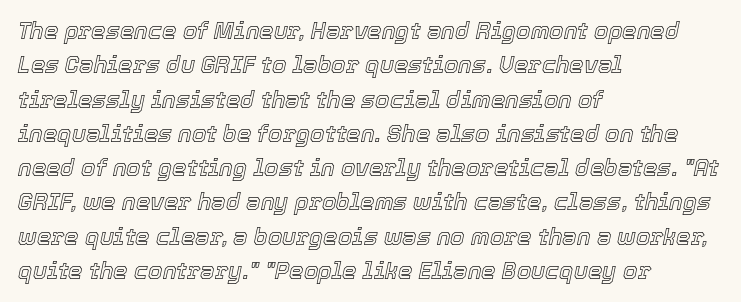
Compared with ordinary roman type, these characters are visibly tilted. A student would call this left alignment; a typographer would say flush left, rag right. Look at the tracking — it's just the regular setting, nothing added. Clear beneath every line of the passage. These lines sit exactly where default settings would place them.
